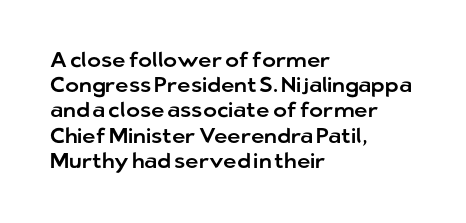
Posture: straight, roman, zero tilt. A clean baseline with only descenders dipping below it. Does the copy run flush right? No — it runs flush left. Tracking value appears to be zero — textbook default spacing.
